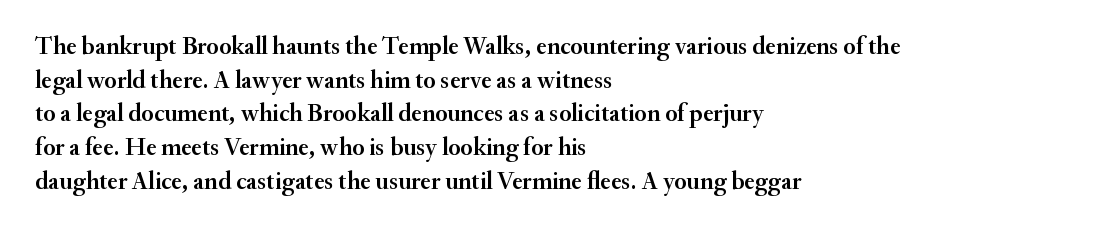
{"italic": "no", "underline": "no", "align": "left", "line_spacing": "normal", "line_spacing_ratio": 1.35, "letter_spacing": "normal", "letter_spacing_em": 0.0, "glyph_px": 25}
